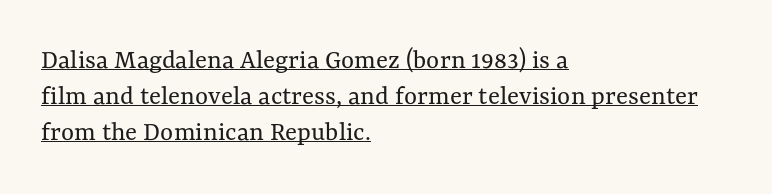
Think of a printed novel: that variable character pitch is what you see here. The rows are spaced the way most documents space them. The font's upright variant was chosen for this text. Honestly, the underline is the first thing you notice here. Is this a heavy cut? Hardly; it is regular or lighter.
